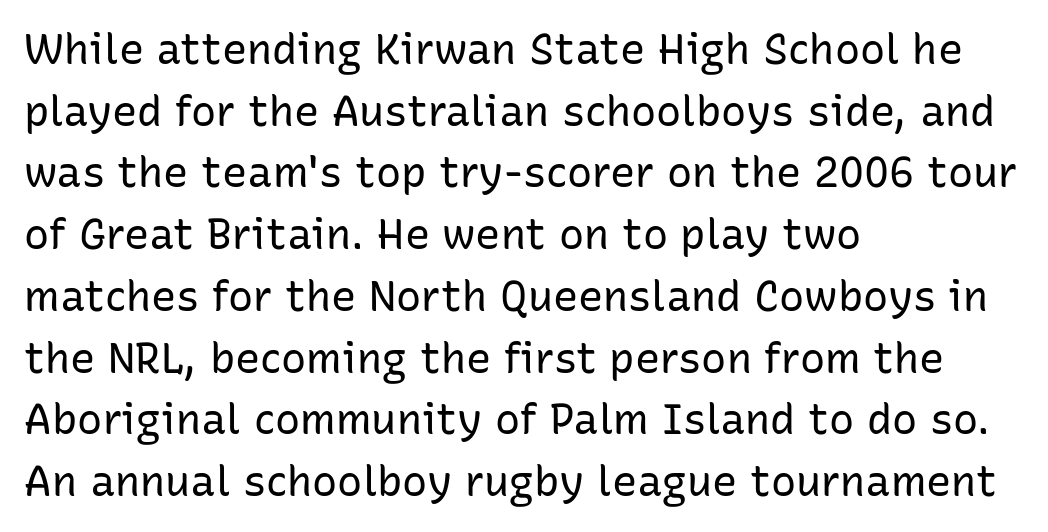
Are there feet on the stems? There aren't — it's a sans. Casual observation: everything's shoved over to the left. A normal amount of white space separates one row of letters from the next. Default kerning and tracking; the words read as compact shapes. A typesetter would mark this as roman, not italic.
